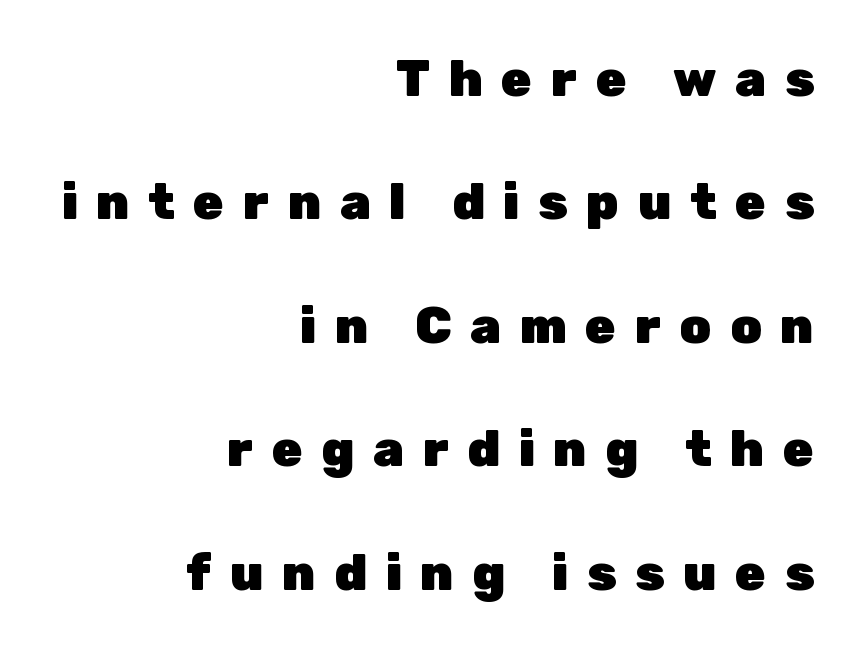
The image shows 50 px heavy sans-serif type, upright; set right-aligned, loose line spacing (2.47x), unusually wide letter spacing (+0.37 em), not underlined; low stroke contrast and a medium x-height.
